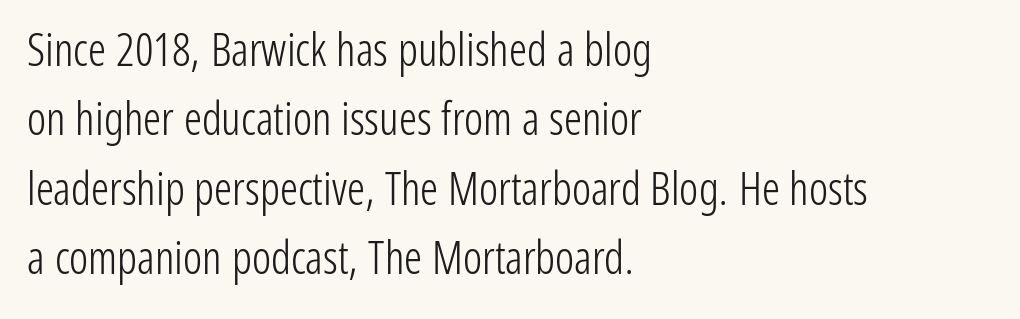
The image shows 45 px light, condensed sans-serif type, upright; set left-aligned, normal line spacing (1.54x), normal letter spacing, not underlined; low stroke contrast and a medium x-height.
